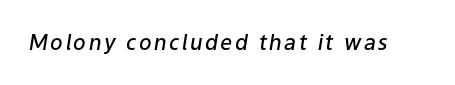
The image shows 21 px text type, italic (leaning right); set not underlined.
